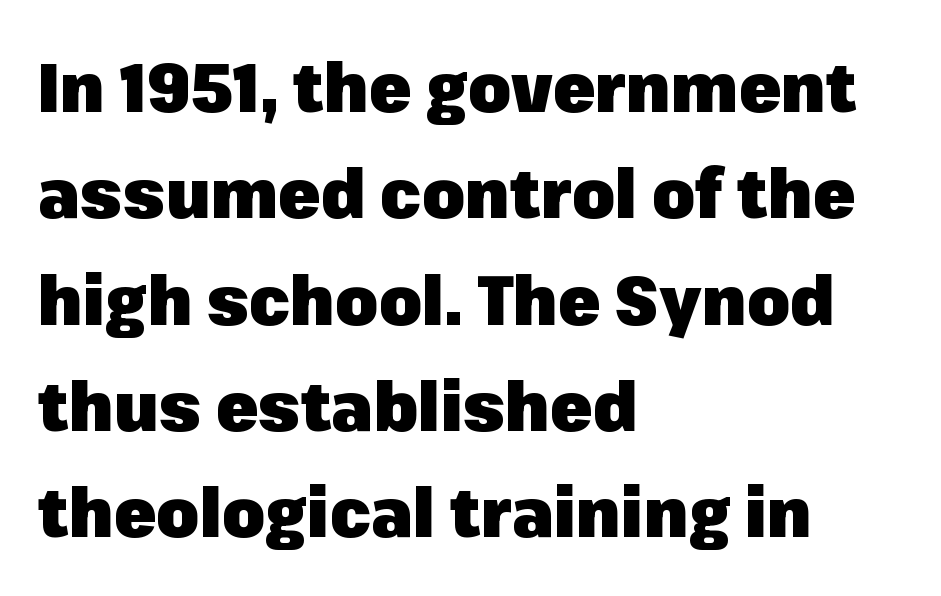
I'd call this a sans setting — the letters go barefoot. The foot of each line stays bare and open. Is this a fixed-width face? No — the glyphs have proportional, varying widths. You can tell it's not italic because the verticals are truly vertical. One-word summary of the alignment: left.
